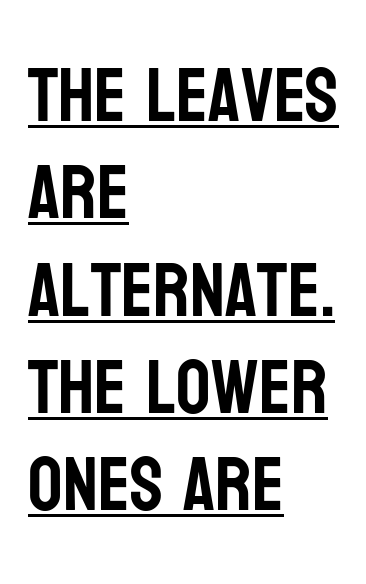
The type is set solid horizontally, with unmodified tracking. Does the copy run flush right? No — it runs flush left. The text was rendered using a sans face with plain stroke endings. Character widths vary here, with narrow letters taking less room than wide ones. Descenders here cross a horizontal rule under the line. This block has exactly the height ordinary leading produces.
